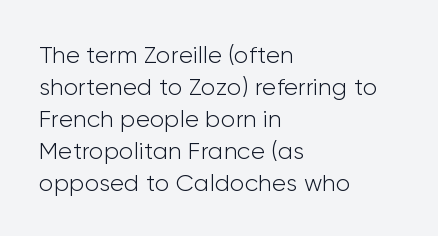
Q: Is the text bold? A: No.
Q: Is the text italic (slanted)? A: No, it is upright.
Q: Is the text underlined? A: No.
Q: How is the paragraph aligned? A: Left-aligned.
Q: Is the spacing between letters normal or unusually wide? A: Normal.
Q: Is the spacing between lines tight, normal or loose? A: Normal.
